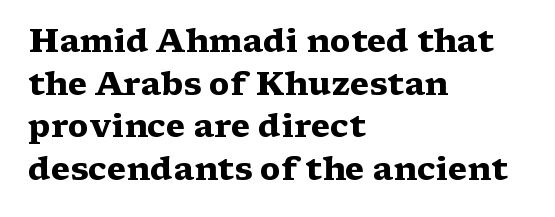
The area under the type is left untouched. If you drew a ruler down the left edge, every line would touch it. It's the straight-up-and-down kind of type. Words appear dense and cohesive because spacing is normal. Check where the strokes stop: tiny serifs finish them off. Horizontal bands of white between lines are of average thickness.
